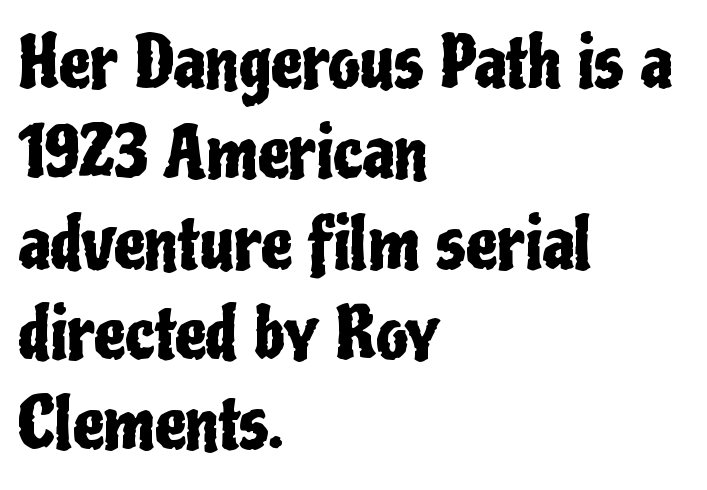
The image shows 70 px condensed sans-serif type, upright; set left-aligned, normal line spacing (1.29x), normal letter spacing, not underlined; low stroke contrast and a medium x-height.
